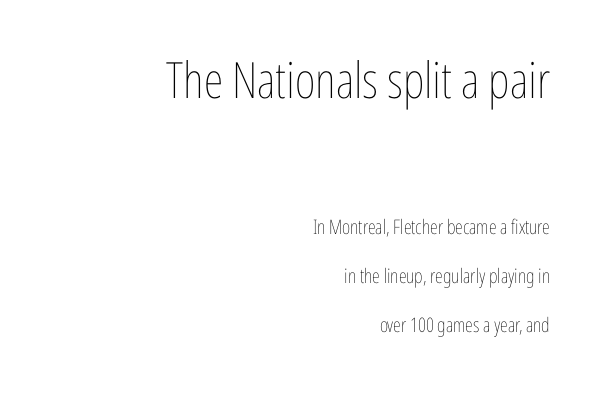
The passage shown begins with its larger block and ends with its smaller one. Rows of type keep a wide berth in the vertical direction. Characters remain perfectly vertical along every line. The face used here is proportionally spaced, like ordinary book or web type.
